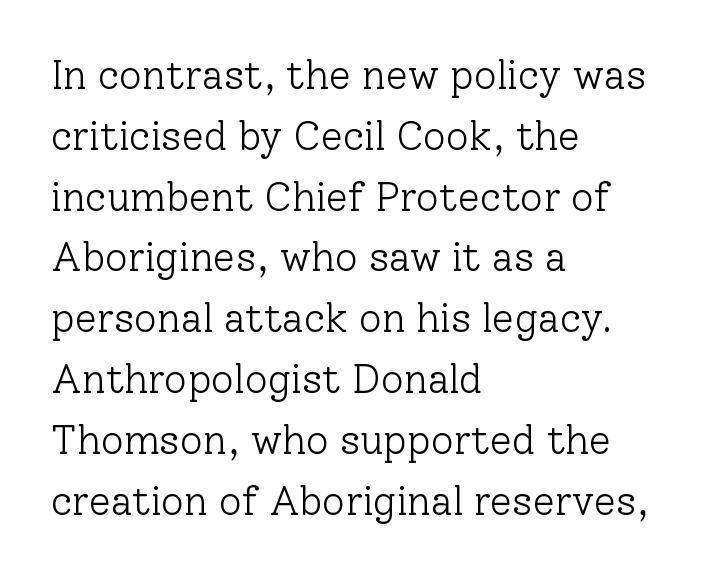
The image shows 40 px light serif type, upright; set left-aligned, normal line spacing (1.52x), normal letter spacing, not underlined; low stroke contrast and a medium x-height.
